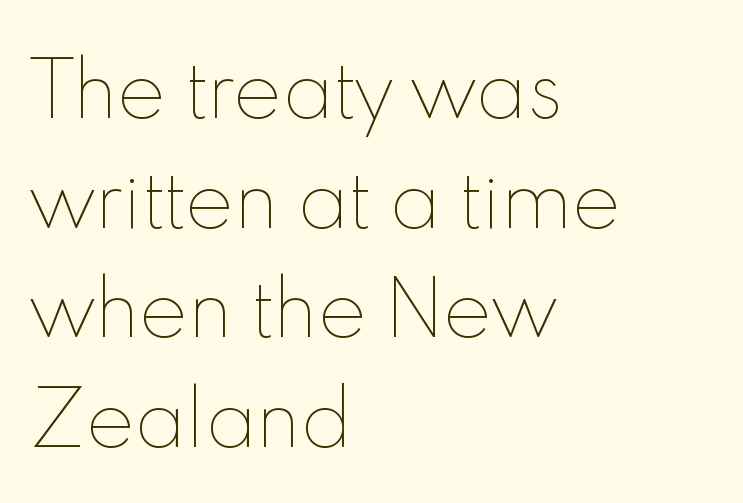
The rendering anchors every line to the left-hand side. Short note: letters normally spaced. Check the space under the baseline: it is left empty. One glance says typical: line gaps are just what's usual.
